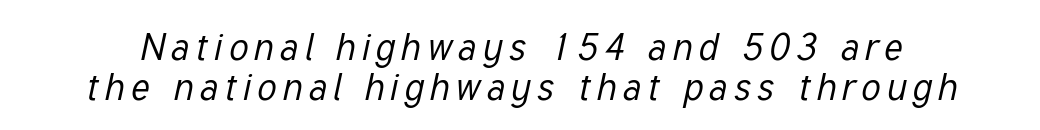
The image shows 38 px regular-weight, condensed type, italic (leaning right); set tight line spacing (1.06x), not underlined; low stroke contrast and a medium x-height.
